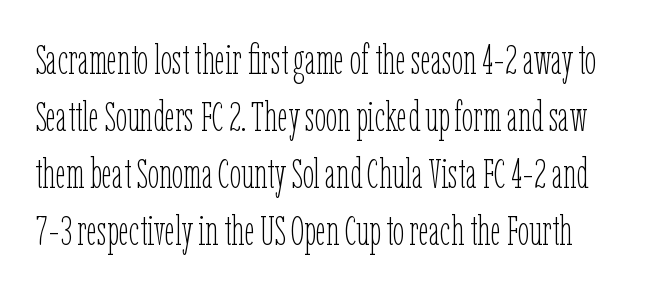
{"italic": "no", "bold": "no", "weight": "thin", "width": "condensed", "stroke_contrast": "low", "x_height": "medium", "monospaced": "no", "underline": "no", "line_spacing": "normal", "line_spacing_ratio": 1.39, "letter_spacing": "normal", "letter_spacing_em": 0.0, "glyph_px": 41}
